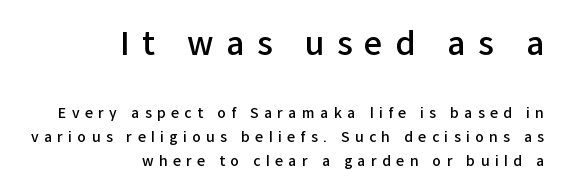
{"serif": "no", "italic": "no", "bold": "semi", "weight": "semibold", "width": "normal", "stroke_contrast": "low", "x_height": "medium", "monospaced": "no", "underline": "no", "align": "right", "line_spacing_ratio": 1.73, "letter_spacing": "wide", "letter_spacing_em": 0.39, "larger_block": "first", "size_ratio": 2.29, "glyph_px": 32}
